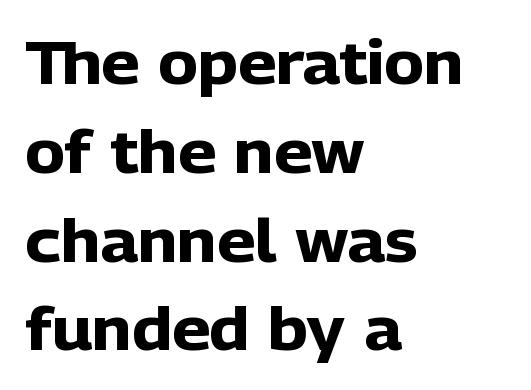
Q: Is the text bold? A: Yes.
Q: Is the text italic (slanted)? A: No, it is upright.
Q: Is the typeface a serif or a sans-serif typeface? A: Sans-serif.
Q: Is the text underlined? A: No.
Q: How is the paragraph aligned? A: Left-aligned.
Q: Is the spacing between letters normal or unusually wide? A: Normal.
Q: Is the spacing between lines tight, normal or loose? A: Normal.
Q: Width (condensed, normal, or wide)? A: Normal.
Q: Stroke contrast? A: Low.
Q: x-height? A: Medium.
Q: Monospaced? A: No.
